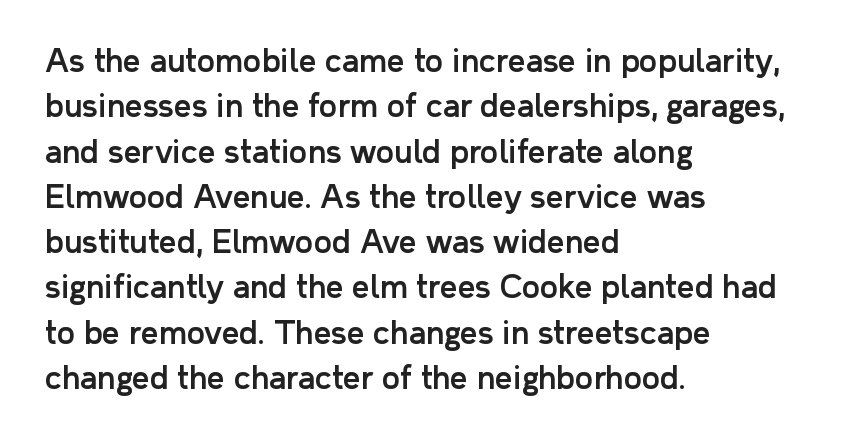
Classification — sans serif. In CSS terms this would be text-align: left. Nothing unusual about the tracking: characters are spaced as the font intends. Summary of vertical rhythm: regular, with standard interline spacing. The specimen omits any rule beneath the text block's lines. These lines were composed using upright roman letters.
